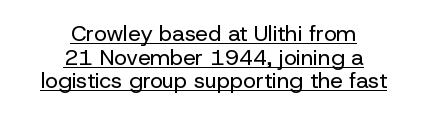
The image shows 22 px text type, upright; set centered, tight line spacing (1.07x), normal letter spacing, underlined.
